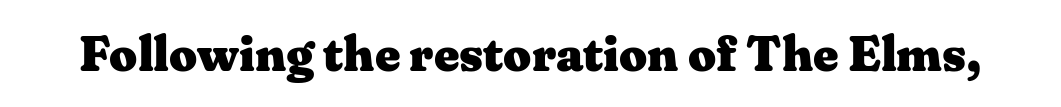
Every character sits straight up, as roman type does. Glyph-to-glyph distance matches everyday printed text. The specimen omits any rule beneath the text block's lines. The typesetting leans heavy: a genuine bold. Observe the serifs anchoring each vertical stroke in this sample. Character widths vary here, with narrow letters taking less room than wide ones.
